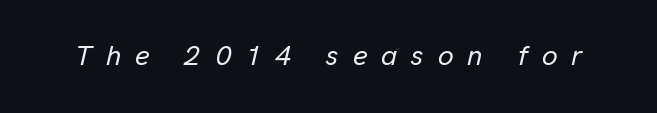
The image shows 28 px text type, italic (leaning right); set unusually wide letter spacing (+0.5 em), not underlined; low stroke contrast and a medium x-height.
